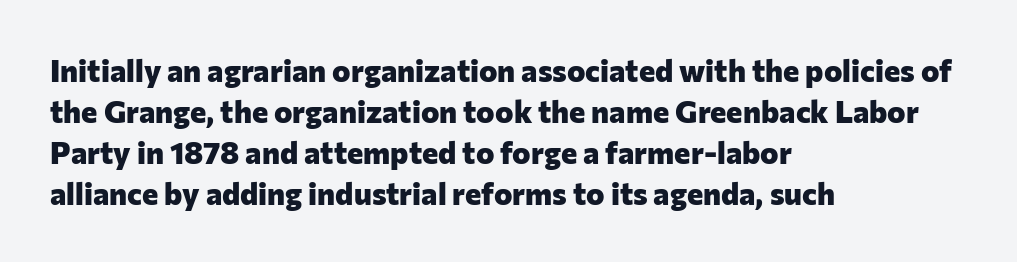
The image shows 31 px heavy sans-serif type, upright; set left-aligned, normal line spacing (1.32x), normal letter spacing, not underlined; low stroke contrast and a medium x-height.
